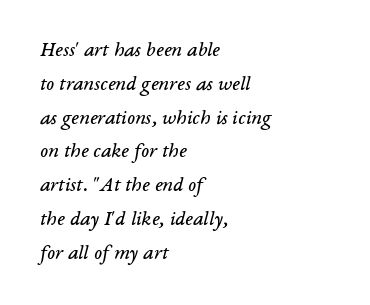
{"italic": "yes", "lean": "right", "slant_degrees": 14, "bold": "no", "underline": "no", "align": "left", "line_spacing": "normal", "line_spacing_ratio": 1.61, "letter_spacing": "normal", "letter_spacing_em": 0.0, "glyph_px": 21}
